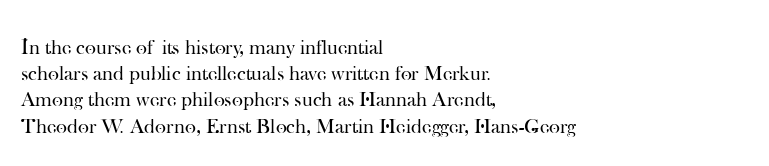
Q: Is the text bold? A: No.
Q: Is the text italic (slanted)? A: No, it is upright.
Q: Is the text underlined? A: No.
Q: How is the paragraph aligned? A: Left-aligned.
Q: Is the spacing between letters normal or unusually wide? A: Normal.
Q: Is the spacing between lines tight, normal or loose? A: Normal.
